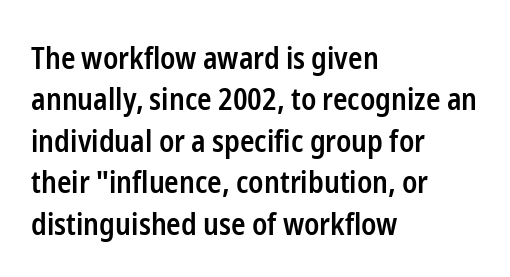
{"serif": "no", "italic": "no", "bold": "semi", "weight": "semibold", "width": "condensed", "stroke_contrast": "low", "x_height": "medium", "monospaced": "no", "underline": "no", "align": "left", "line_spacing": "normal", "line_spacing_ratio": 1.38, "letter_spacing": "normal", "letter_spacing_em": 0.0, "glyph_px": 30}
